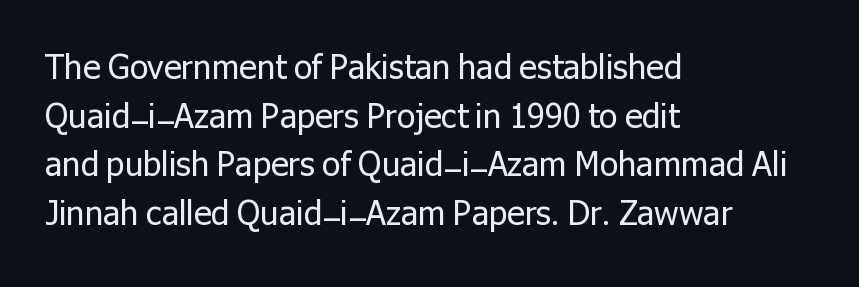
{"serif": "no", "italic": "no", "bold": "no", "weight": "regular", "width": "normal", "stroke_contrast": "low", "x_height": "medium", "monospaced": "no", "underline": "no", "align": "left", "line_spacing": "normal", "line_spacing_ratio": 1.47, "letter_spacing": "normal", "letter_spacing_em": 0.0, "glyph_px": 33}
